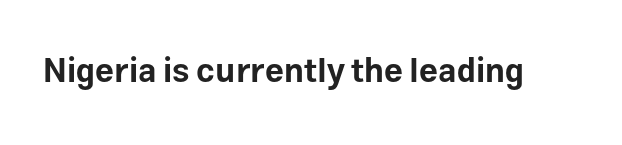
You'd pick this weight for a headline — it's a proper bold. I'd call this a sans setting — the letters go barefoot. The area under the type is left untouched. Spacing verdict: proportional, widths tailored to each character. The line texture is even and compact thanks to regular tracking. These lines were composed using upright roman letters.
